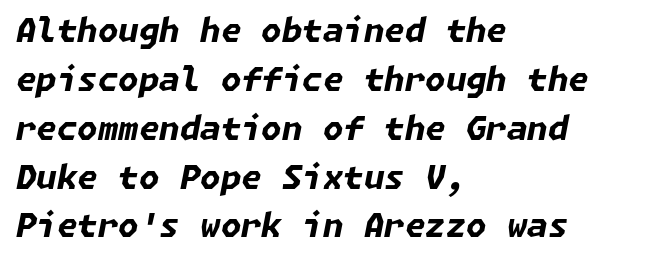
The image shows 33 px bold type, italic (leaning right); set left-aligned, normal line spacing (1.48x), normal letter spacing, not underlined; low stroke contrast and a medium x-height.
